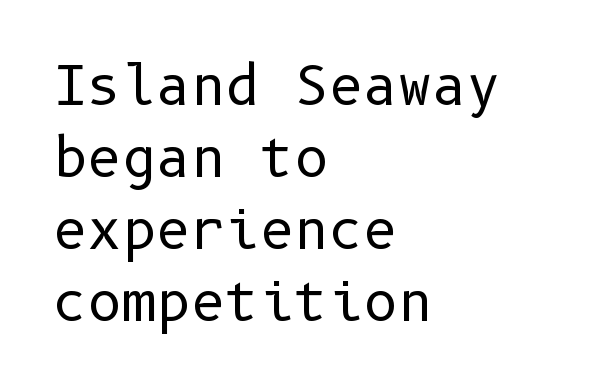
The font sits on the lighter half of the weight spectrum, regular included. The words here are not underlined. Quick note: interline space is typical. The passage shown is typeset with a sans-serif family. Posture: upright roman.
